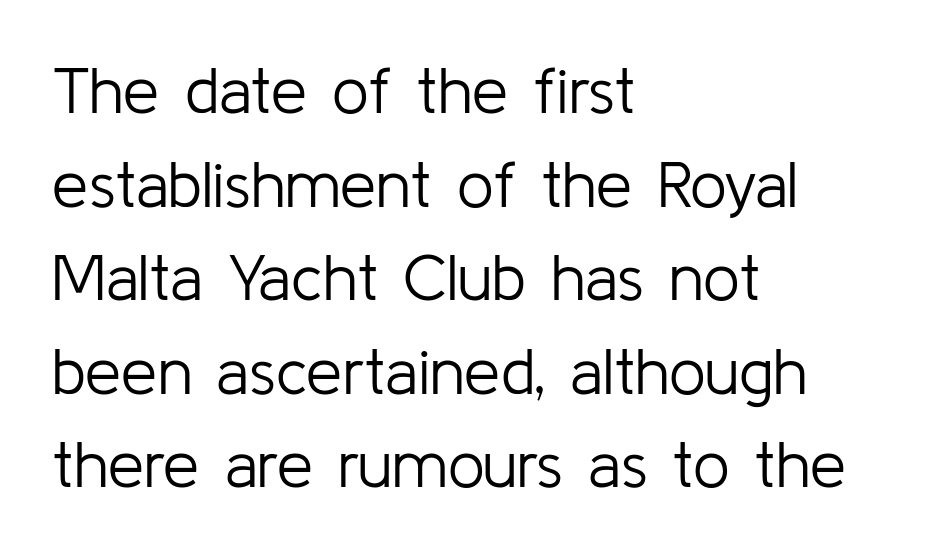
{"serif": "no", "italic": "no", "bold": "no", "weight": "light", "width": "normal", "stroke_contrast": "low", "x_height": "medium", "monospaced": "no", "underline": "no", "align": "left", "line_spacing": "normal", "line_spacing_ratio": 1.44, "letter_spacing": "normal", "letter_spacing_em": 0.0, "glyph_px": 65}
